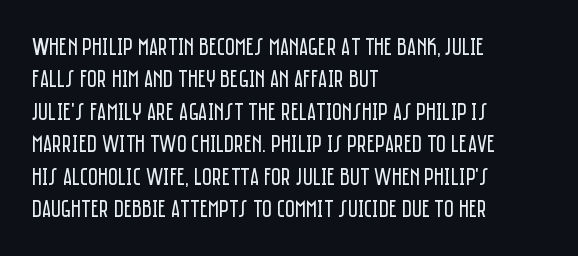
{"italic": "no", "bold": "no", "underline": "no", "align": "left", "line_spacing": "normal", "line_spacing_ratio": 1.35, "letter_spacing": "normal", "letter_spacing_em": 0.0, "glyph_px": 24}
